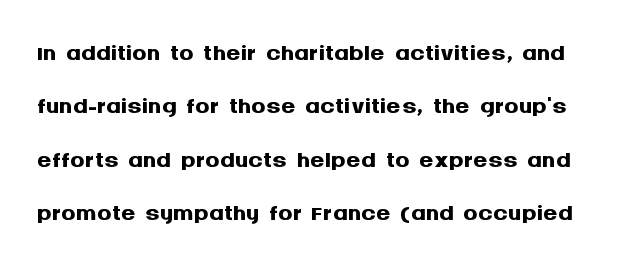
The image shows 36 px semibold sans-serif type, upright; set normal line spacing (1.48x), normal letter spacing, not underlined; medium stroke contrast and a large x-height.
